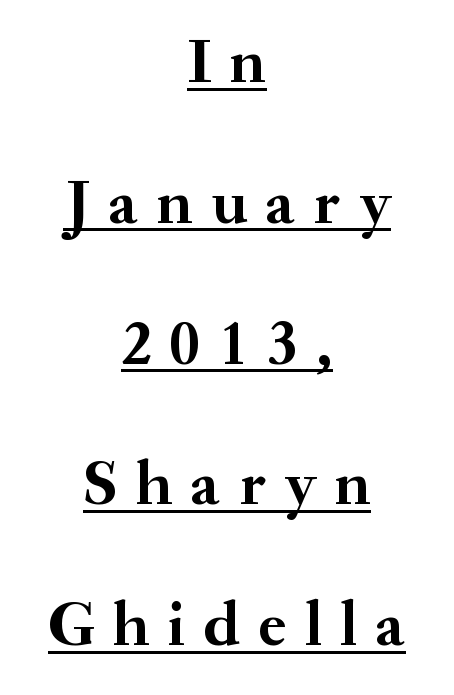
{"serif": "yes", "italic": "no", "bold": "yes", "weight": "semibold", "width": "normal", "stroke_contrast": "medium", "x_height": "small", "monospaced": "no", "underline": "yes", "align": "center", "line_spacing": "loose", "line_spacing_ratio": 2.2, "letter_spacing": "wide", "letter_spacing_em": 0.29, "glyph_px": 64}
